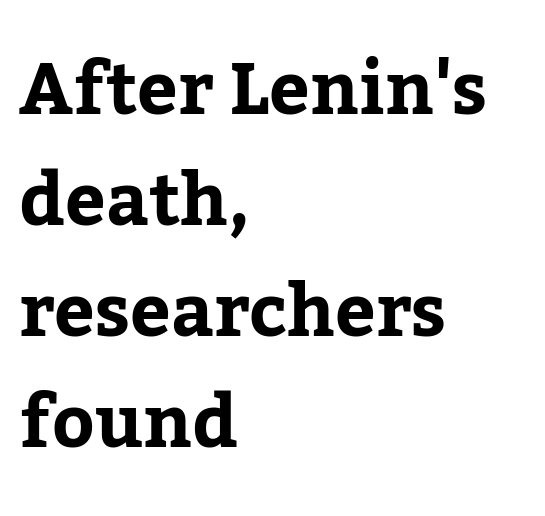
The image shows 72 px serif type, upright; set left-aligned, normal line spacing (1.54x), normal letter spacing, not underlined; low stroke contrast and a medium x-height.
